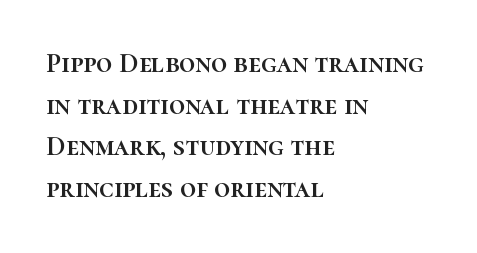
Interline gaps are of average width in this sample. A typesetter would call this proportional, since set widths differ per character. In CSS terms this would be text-align: left. Glance below the letters and you will spot only blank space.
